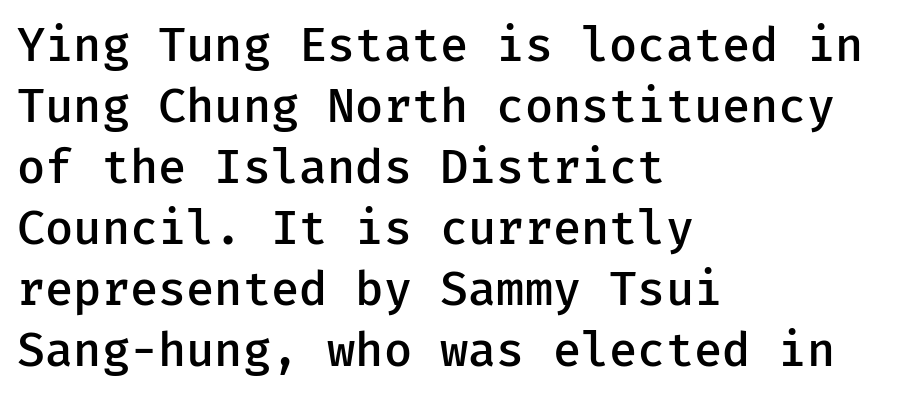
The image shows 47 px semibold sans-serif type, upright; set left-aligned, normal line spacing (1.3x), normal letter spacing, not underlined; low stroke contrast and a medium x-height.
